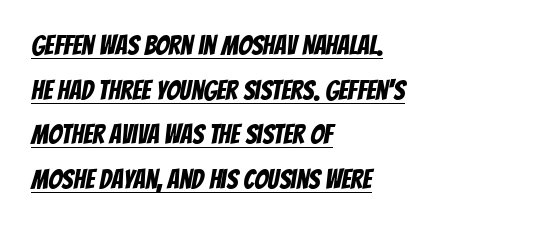
The image shows 27 px text type; set left-aligned, normal line spacing (1.65x), normal letter spacing, underlined.
